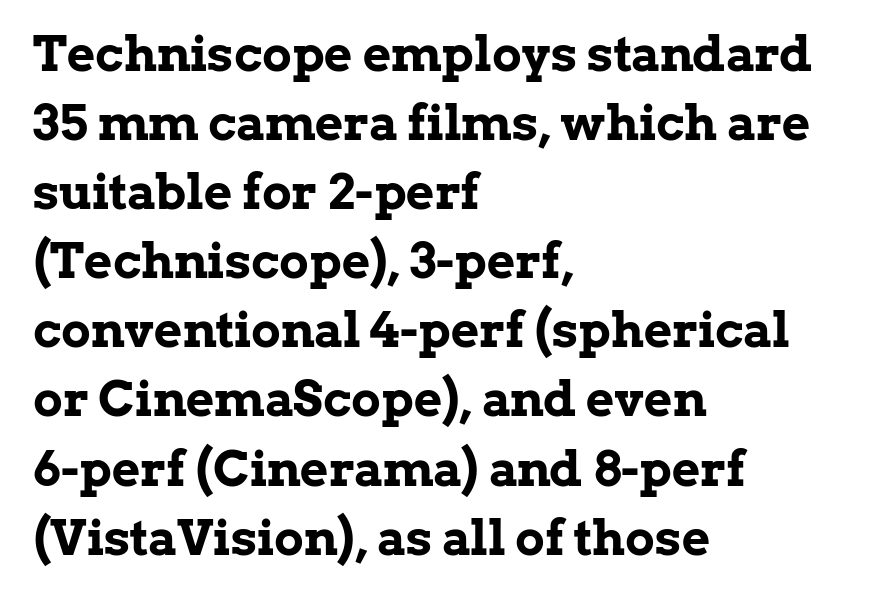
Q: Is the text bold? A: Yes.
Q: Is the text italic (slanted)? A: No, it is upright.
Q: Is the typeface a serif or a sans-serif typeface? A: Serif.
Q: Is the text underlined? A: No.
Q: How is the paragraph aligned? A: Left-aligned.
Q: Is the spacing between letters normal or unusually wide? A: Normal.
Q: Is the spacing between lines tight, normal or loose? A: Normal.
Q: Width (condensed, normal, or wide)? A: Normal.
Q: Stroke contrast? A: Low.
Q: x-height? A: Medium.
Q: Monospaced? A: No.
